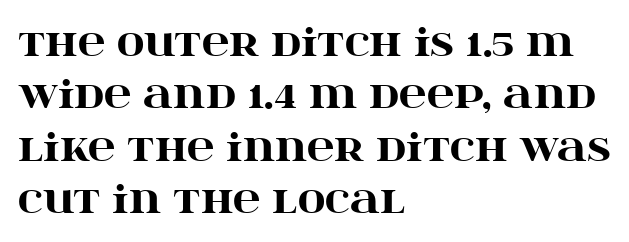
The image shows 38 px heavy, wide serif type, upright; set left-aligned, normal line spacing (1.38x), normal letter spacing, not underlined; high stroke contrast and a large x-height.
